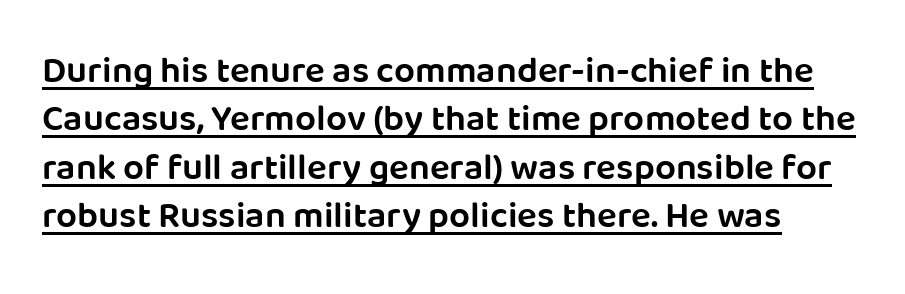
The image shows 37 px semibold sans-serif type, upright; set normal line spacing (1.31x), normal letter spacing, underlined; low stroke contrast and a large x-height.
